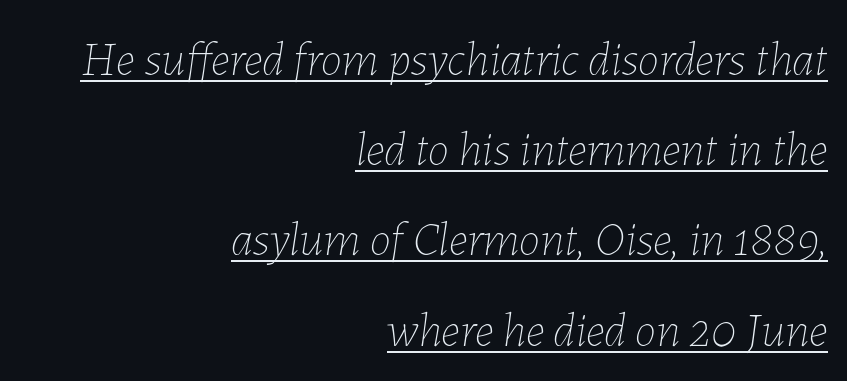
The image shows 48 px thin type, italic (leaning right); set right-aligned, line spacing 1.88x, normal letter spacing, underlined; low stroke contrast and a medium x-height.
